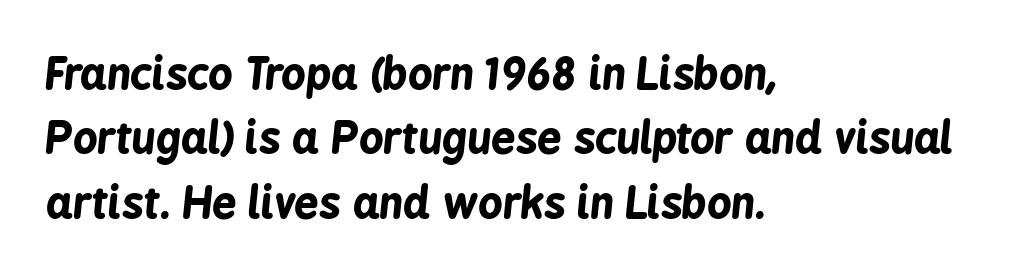
Regarding leading, the lines here are spaced in the standard way. Style check: oblique. Line starts are locked; line ends wander. Decoration check: the copy has no underline.
